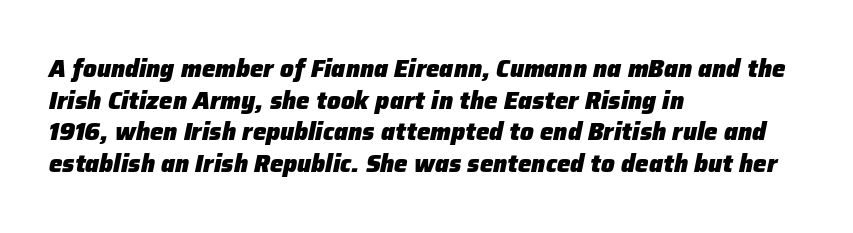
{"italic": "yes", "lean": "right", "slant_degrees": 12, "bold": "yes", "underline": "no", "align": "left", "line_spacing": "normal", "line_spacing_ratio": 1.32, "letter_spacing": "normal", "letter_spacing_em": 0.0, "glyph_px": 24}
